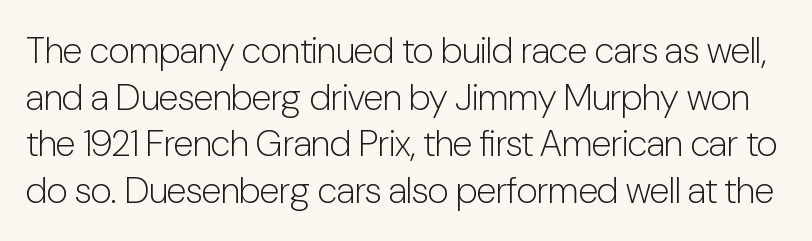
{"serif": "no", "italic": "no", "bold": "no", "weight": "light", "width": "condensed", "stroke_contrast": "low", "x_height": "medium", "monospaced": "no", "underline": "no", "line_spacing": "normal", "line_spacing_ratio": 1.26, "letter_spacing": "normal", "letter_spacing_em": 0.0, "glyph_px": 37}
